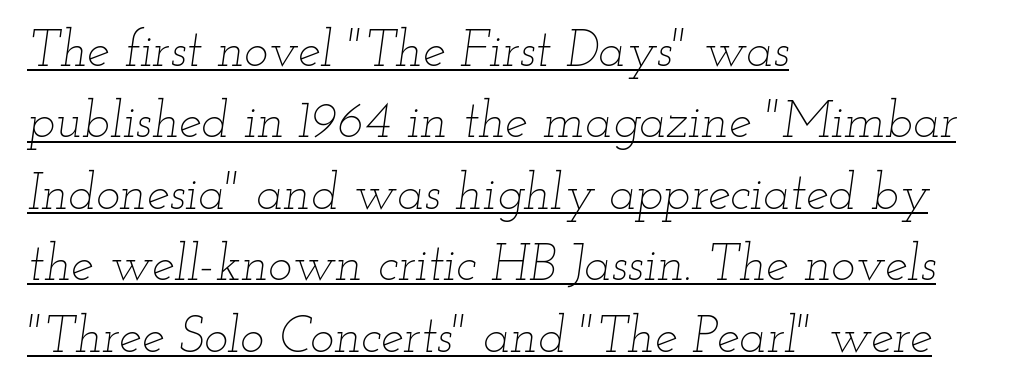
{"italic": "yes", "lean": "right", "slant_degrees": 12, "bold": "no", "weight": "thin", "width": "wide", "stroke_contrast": "low", "x_height": "small", "monospaced": "no", "underline": "yes", "align": "left", "line_spacing": "normal", "line_spacing_ratio": 1.4, "letter_spacing": "normal", "letter_spacing_em": 0.0, "glyph_px": 51}
